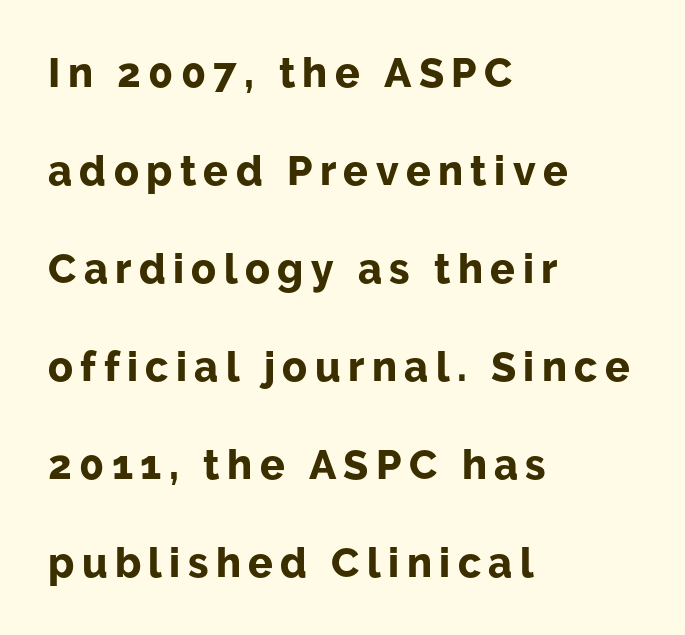
Glance below the letters and you will spot only blank space. All the whitespace from short lines collects on the right. Quick note: interline space is abundant. The glyphs have the mass of a bold cut. A typesetter would call this proportional, since set widths differ per character.
